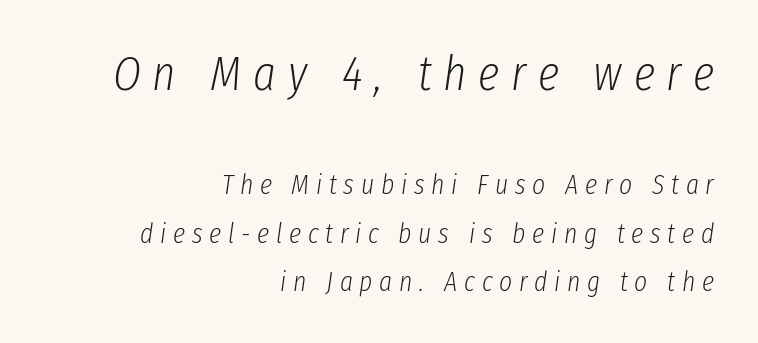
Compared with a typical body face, this is equally light or lighter still. The specimen reads as italic at a glance. You could not count columns in this text — the font is proportionally spaced. Visually, the top section dominates because its glyphs are scaled up. Is the letter spacing exaggerated? Yes — the characters are pushed far apart. Each row of text sits above clean, open space.
